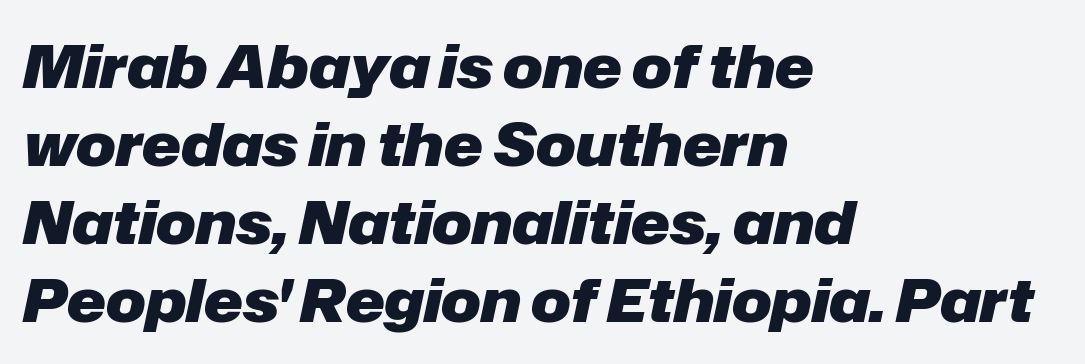
Q: Is the text bold? A: Yes.
Q: Is the text italic (slanted)? A: Yes, it leans right by about 12 degrees.
Q: Is the text underlined? A: No.
Q: How is the paragraph aligned? A: Left-aligned.
Q: Is the spacing between letters normal or unusually wide? A: Normal.
Q: Is the spacing between lines tight, normal or loose? A: Normal.
Q: Width (condensed, normal, or wide)? A: Normal.
Q: Stroke contrast? A: Low.
Q: x-height? A: Medium.
Q: Monospaced? A: No.
